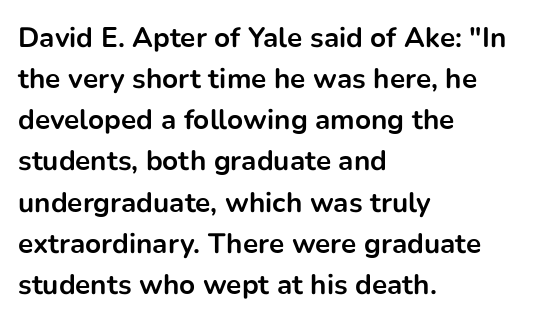
{"serif": "no", "italic": "no", "bold": "yes", "weight": "bold", "width": "normal", "stroke_contrast": "low", "x_height": "medium", "monospaced": "no", "underline": "no", "align": "left", "line_spacing": "normal", "line_spacing_ratio": 1.47, "letter_spacing": "normal", "letter_spacing_em": 0.0, "glyph_px": 28}
